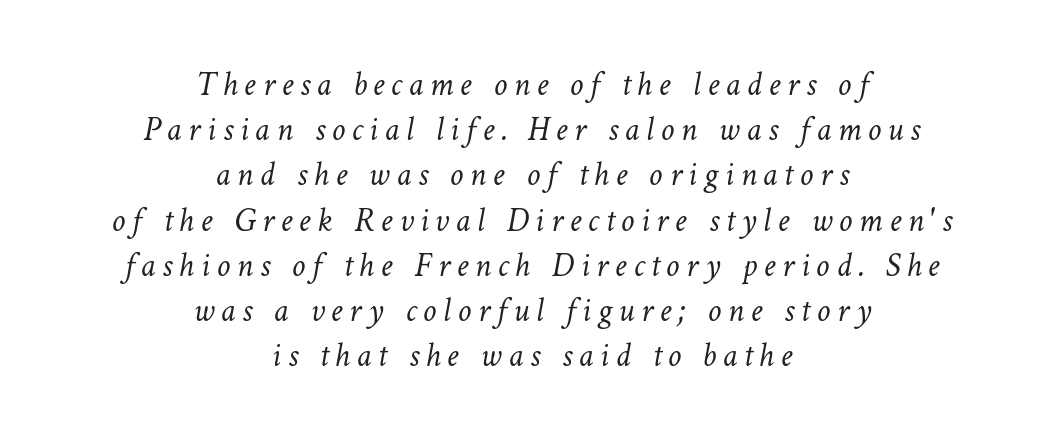
These lines are rendered in a variable-pitch font. Students, observe: this is what conventionally led text looks like. Stems and bowls with no extra thickness — not bold. These lines are centered, leaving both edges ragged. Descenders hang freely into open space.
